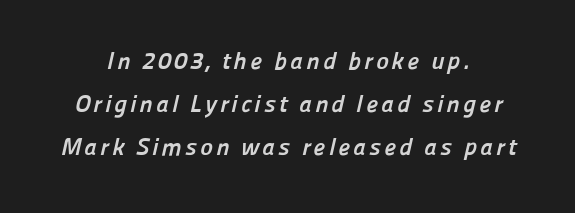
Lines of text with bare space underneath. The compositor balanced each line on the midline. As a designer I'd log this as weight 700, bold.
